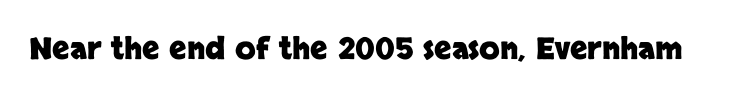
Q: Is the text bold? A: Yes.
Q: Is the text italic (slanted)? A: No, it is upright.
Q: Is the typeface a serif or a sans-serif typeface? A: Sans-serif.
Q: Is the text underlined? A: No.
Q: Is the spacing between letters normal or unusually wide? A: Normal.
Q: Width (condensed, normal, or wide)? A: Normal.
Q: Stroke contrast? A: Low.
Q: x-height? A: Large.
Q: Monospaced? A: No.
